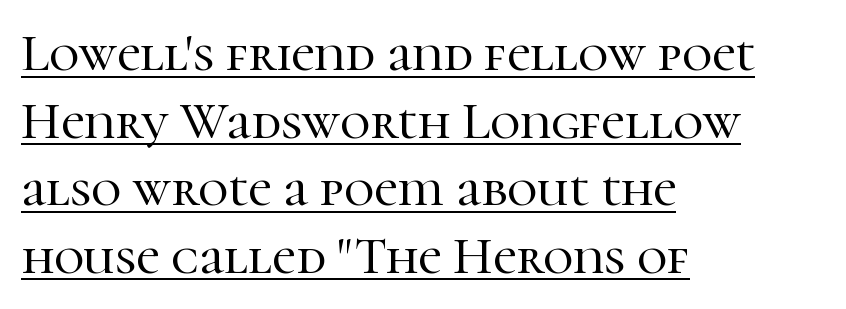
The image shows 52 px serif type, upright; set left-aligned, normal line spacing (1.3x), normal letter spacing, underlined; high stroke contrast and a medium x-height.
